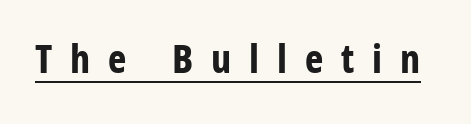
Q: Is the text bold? A: Yes.
Q: Is the text italic (slanted)? A: No, it is upright.
Q: Is the typeface a serif or a sans-serif typeface? A: Sans-serif.
Q: Is the text underlined? A: Yes.
Q: Is the spacing between letters normal or unusually wide? A: Unusually wide.
Q: Width (condensed, normal, or wide)? A: Condensed.
Q: Stroke contrast? A: Low.
Q: x-height? A: Large.
Q: Monospaced? A: No.
